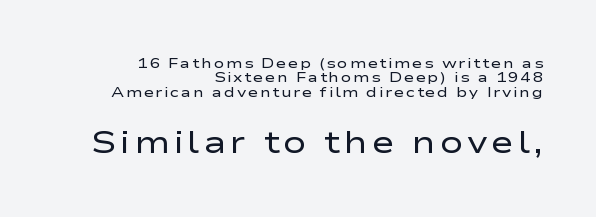
{"serif": "no", "italic": "no", "bold": "no", "weight": "regular", "width": "wide", "stroke_contrast": "low", "x_height": "medium", "monospaced": "no", "underline": "no", "align": "right", "line_spacing": "tight", "line_spacing_ratio": 1.02, "larger_block": "second", "size_ratio": 2.21, "glyph_px": 31}
